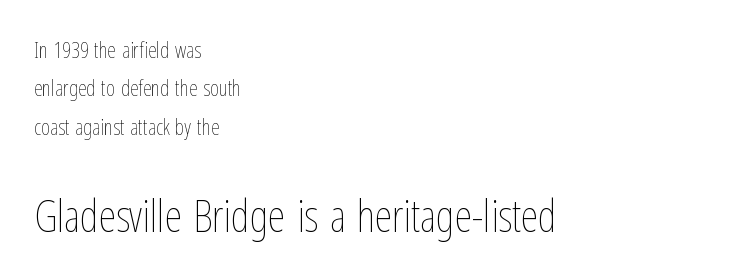
{"italic": "no", "bold": "no", "weight": "thin", "width": "condensed", "stroke_contrast": "low", "x_height": "medium", "monospaced": "no", "underline": "no", "align": "left", "line_spacing_ratio": 1.74, "letter_spacing": "normal", "letter_spacing_em": 0.0, "larger_block": "second", "size_ratio": 2.0, "glyph_px": 44}
